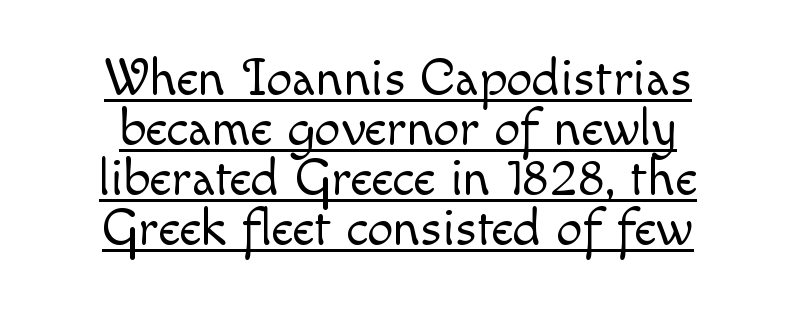
{"italic": "no", "bold": "no", "weight": "light", "width": "normal", "x_height": "small", "monospaced": "no", "underline": "yes", "align": "center", "line_spacing": "tight", "line_spacing_ratio": 0.96, "letter_spacing": "normal", "letter_spacing_em": 0.0, "glyph_px": 52}
